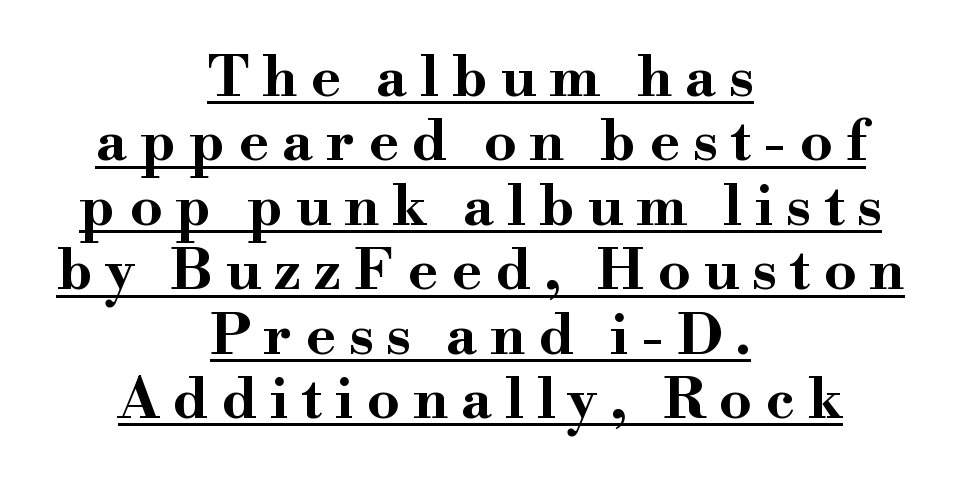
The face used here appears with an underline applied. This sample has the flowing, uneven cadence of proportional lettering. Rendered with straight, roman letterforms. The sample has been set heavy, in full bold. The characters display serif detailing at their extremities. Compared with typical paragraphs, the rows here are closer together.
